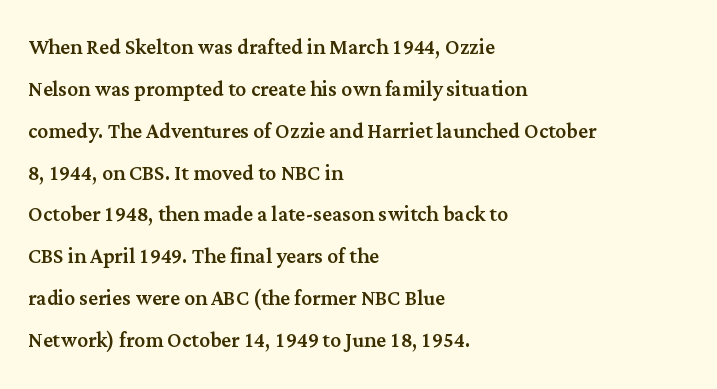
Decoration check: the copy has no underline. You can tell it's not italic because the verticals are truly vertical. Is the letter spacing exaggerated? No — it looks like the ordinary default. A classic flush-left, rag-right setting is used for this passage. Baseline-to-baseline distance is the conventional proportion of letter height.
